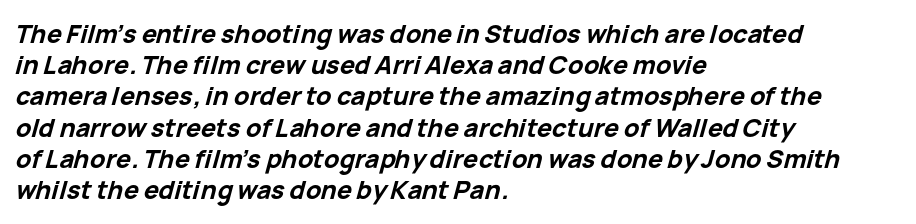
Notice how the passage keeps a crisp vertical edge on the left only. Unmarked baselines from the first word to the last. Would a proofreader flag this as italicized? Yes. Students, observe: this is what conventionally led text looks like. Look at the stroke-to-counter ratio: heavy, a bold. Is the letter spacing exaggerated? No — it looks like the ordinary default.
